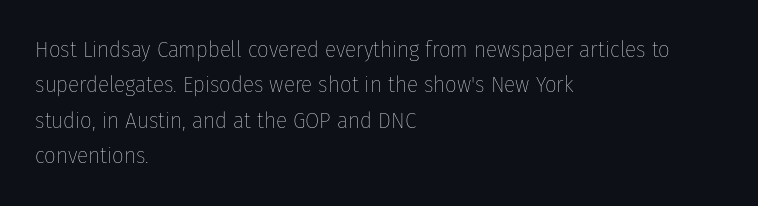
The image shows 23 px text type, upright; set left-aligned, normal line spacing (1.54x), normal letter spacing, not underlined.
